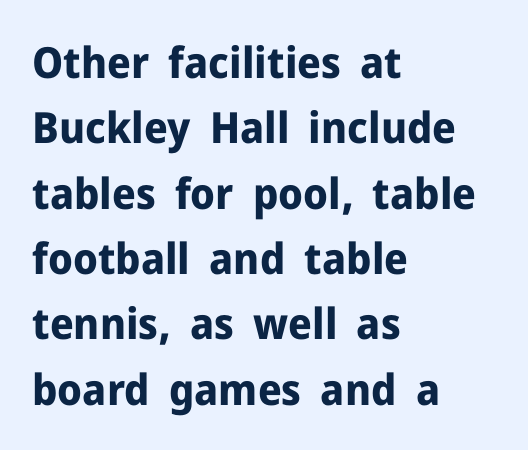
Q: Is the text bold? A: Yes.
Q: Is the text italic (slanted)? A: No, it is upright.
Q: Is the typeface a serif or a sans-serif typeface? A: Sans-serif.
Q: Is the text underlined? A: No.
Q: How is the paragraph aligned? A: Left-aligned.
Q: Is the spacing between letters normal or unusually wide? A: Normal.
Q: Is the spacing between lines tight, normal or loose? A: Normal.
Q: Width (condensed, normal, or wide)? A: Normal.
Q: Stroke contrast? A: Low.
Q: x-height? A: Medium.
Q: Monospaced? A: No.
